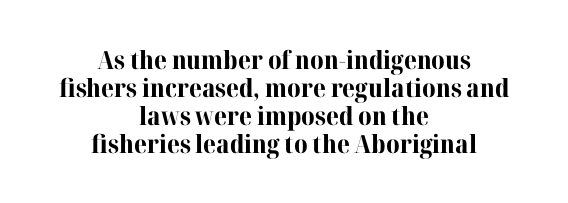
{"italic": "no", "bold": "yes", "underline": "no", "align": "center", "line_spacing": "tight", "line_spacing_ratio": 1.12, "letter_spacing": "normal", "letter_spacing_em": 0.0, "glyph_px": 25}
